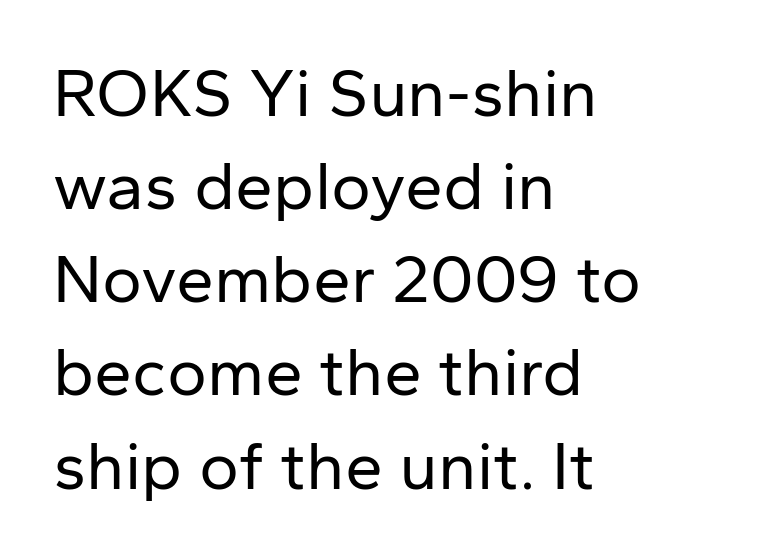
The image shows 68 px regular-weight sans-serif type, upright; set left-aligned, normal line spacing (1.37x), normal letter spacing, not underlined; low stroke contrast and a medium x-height.
